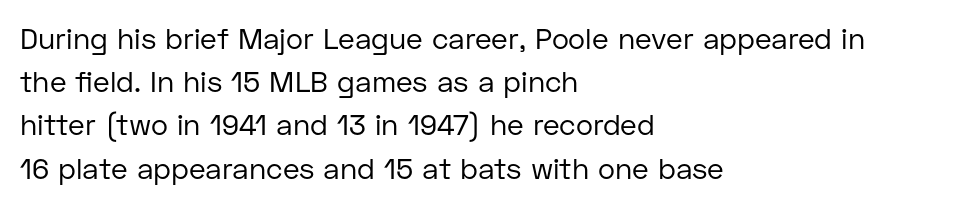
{"serif": "no", "italic": "no", "bold": "no", "weight": "regular", "width": "normal", "stroke_contrast": "low", "x_height": "medium", "monospaced": "no", "underline": "no", "align": "left", "line_spacing": "normal", "line_spacing_ratio": 1.49, "letter_spacing": "normal", "letter_spacing_em": 0.0, "glyph_px": 29}
